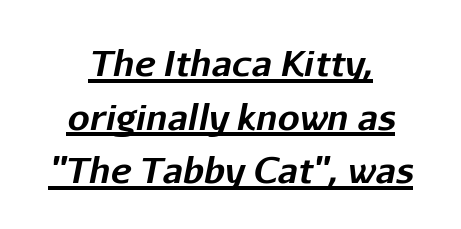
Spacing between characters is what you'd get straight out of the box. The block of text has a typical density, with ordinary space between rows. Spacing verdict: proportional, widths tailored to each character. Centered paragraph, ragged on both sides. Heavy-handed strokes throughout: this text is bold. The glyphs are accompanied by a horizontal stroke just below them.
